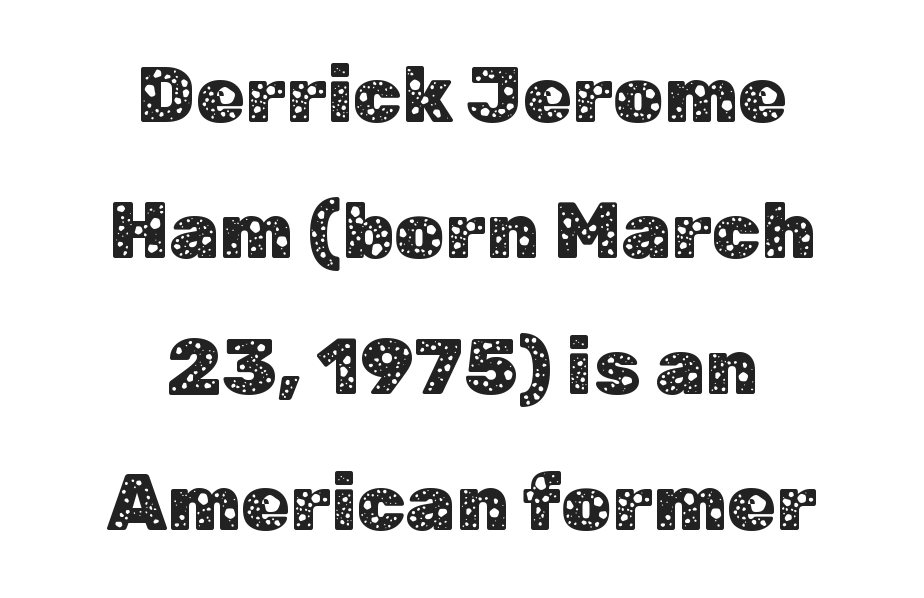
{"serif": "no", "italic": "no", "width": "normal", "stroke_contrast": "low", "x_height": "medium", "monospaced": "no", "underline": "no", "align": "center", "line_spacing_ratio": 1.72, "letter_spacing": "normal", "letter_spacing_em": 0.0, "glyph_px": 79}
